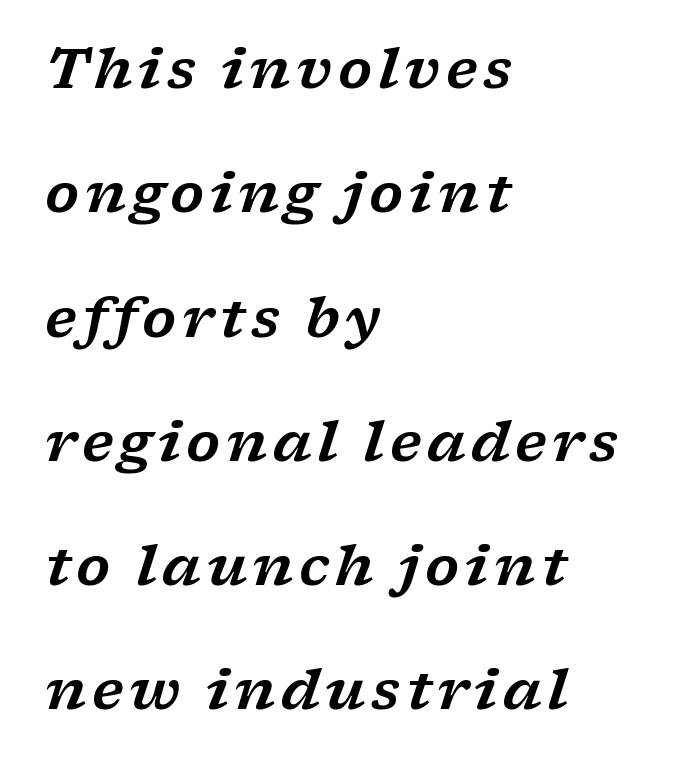
The image shows 55 px wide serif type, italic (leaning right); set left-aligned, loose line spacing (2.26x), not underlined; low stroke contrast and a medium x-height.
